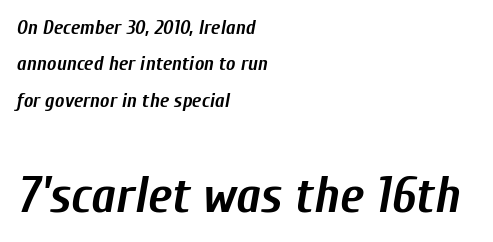
Q: Is the text bold? A: Yes.
Q: Is the text italic (slanted)? A: Yes, it leans right by about 10 degrees.
Q: Is the text underlined? A: No.
Q: How is the paragraph aligned? A: Left-aligned.
Q: Is the spacing between letters normal or unusually wide? A: Normal.
Q: Which block of text is set in a larger size, the first (top) or the second (bottom)? A: The second (bottom) one.
Q: Width (condensed, normal, or wide)? A: Condensed.
Q: Stroke contrast? A: Low.
Q: x-height? A: Medium.
Q: Monospaced? A: No.
